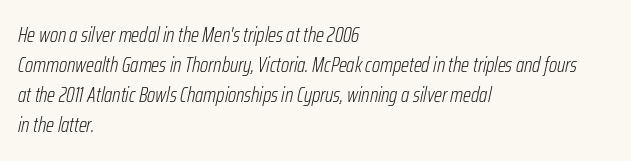
{"italic": "yes", "lean": "right", "slant_degrees": 12, "bold": "no", "underline": "no", "align": "left", "line_spacing": "normal", "line_spacing_ratio": 1.43, "letter_spacing": "normal", "letter_spacing_em": 0.0, "glyph_px": 21}
